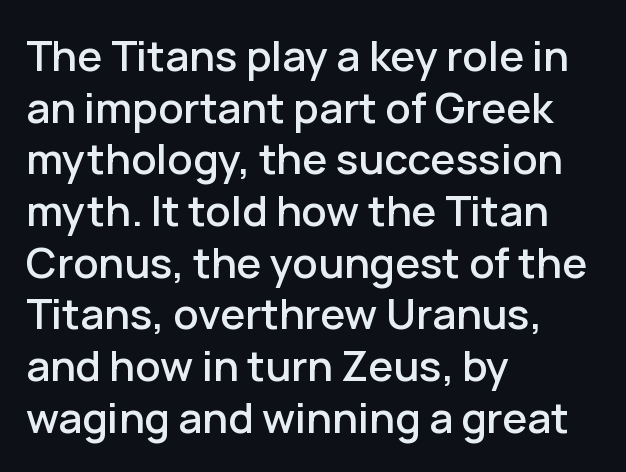
The lettering holds an erect, upright posture throughout. The passage is arranged the way most books set body copy — flush left. The letters advance in unequal steps, a hallmark of proportional type. Honestly, the letter spacing is just normal — you wouldn't notice it. The rendering shows plain stroke endings on the letterforms — a sans-serif design.
